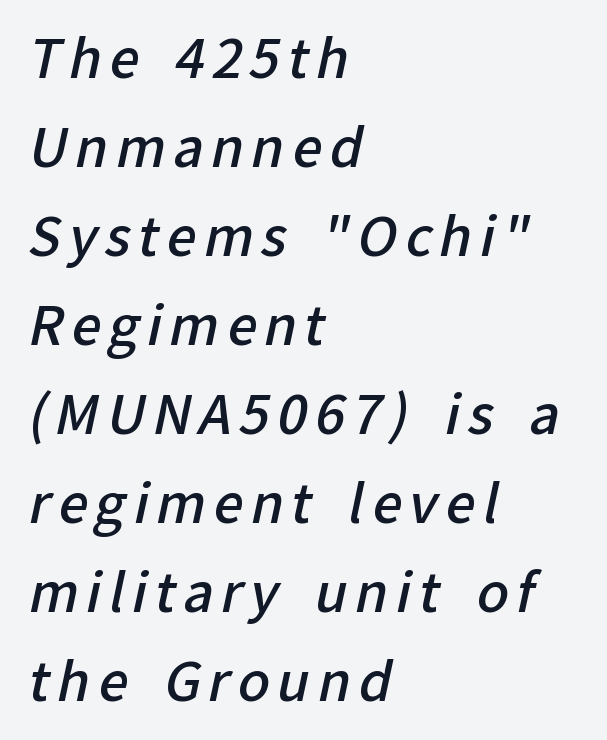
Q: Is the text bold? A: Semi-bold.
Q: Is the typeface a serif or a sans-serif typeface? A: Sans-serif.
Q: Is the text underlined? A: No.
Q: How is the paragraph aligned? A: Left-aligned.
Q: Is the spacing between lines tight, normal or loose? A: Normal.
Q: Width (condensed, normal, or wide)? A: Normal.
Q: Stroke contrast? A: Low.
Q: x-height? A: Medium.
Q: Monospaced? A: No.
